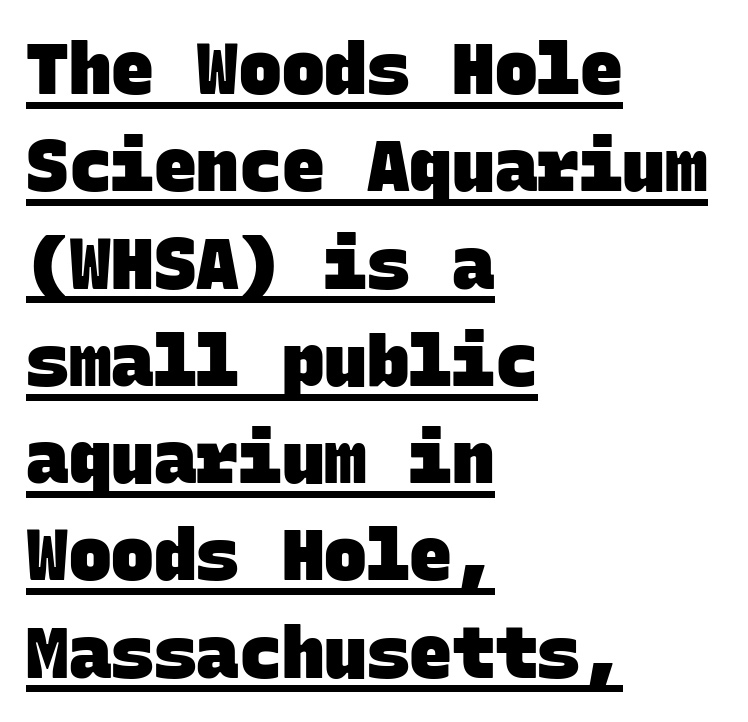
Q: Is the text bold? A: Yes.
Q: Is the typeface a serif or a sans-serif typeface? A: Sans-serif.
Q: Is the text underlined? A: Yes.
Q: How is the paragraph aligned? A: Left-aligned.
Q: Is the spacing between letters normal or unusually wide? A: Normal.
Q: Is the spacing between lines tight, normal or loose? A: Normal.
Q: Width (condensed, normal, or wide)? A: Normal.
Q: Stroke contrast? A: Low.
Q: x-height? A: Large.
Q: Monospaced? A: Yes.
